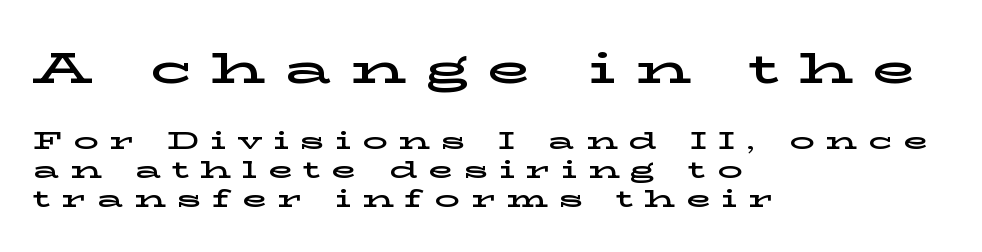
Q: Is the text italic (slanted)? A: No, it is upright.
Q: Is the typeface a serif or a sans-serif typeface? A: Serif.
Q: Is the text underlined? A: No.
Q: How is the paragraph aligned? A: Left-aligned.
Q: Is the spacing between letters normal or unusually wide? A: Unusually wide.
Q: Which block of text is set in a larger size, the first (top) or the second (bottom)? A: The first (top) one.
Q: Width (condensed, normal, or wide)? A: Wide.
Q: Stroke contrast? A: Low.
Q: x-height? A: Medium.
Q: Monospaced? A: No.
